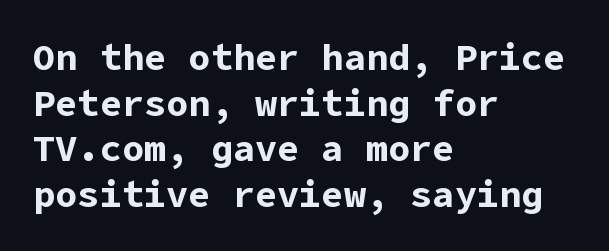
Letter spacing: default. Type without underlining. The text was rendered using a sans face with plain stroke endings. Every character sits straight up, as roman type does.
